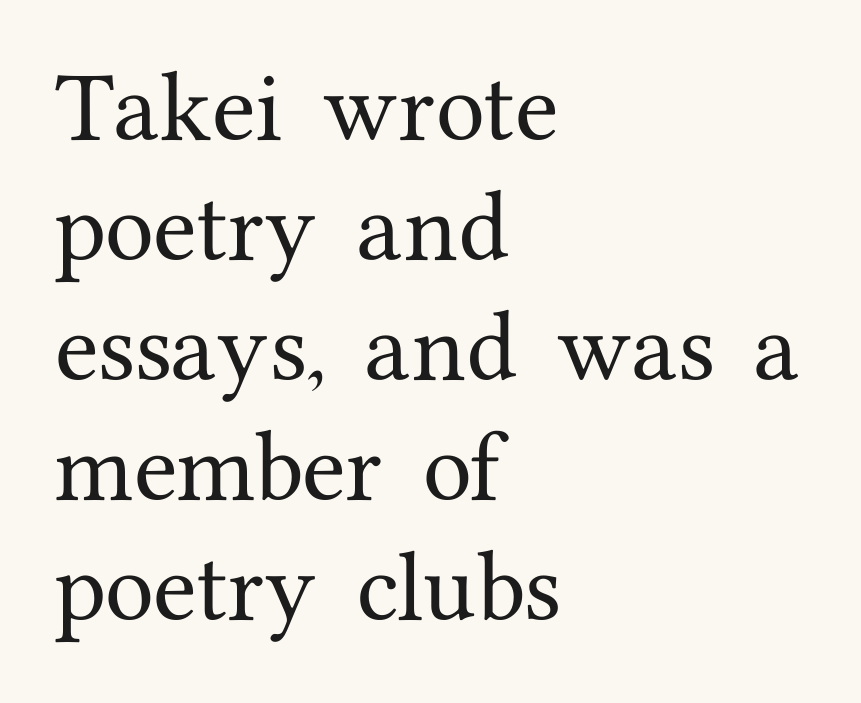
Note: serifs present on the glyphs. This sample has the flowing, uneven cadence of proportional lettering. Is there much room between lines? A standard amount, neither cramped nor airy. Every character sits straight up, as roman type does. The setting favours the left margin, as ordinary paragraphs usually do. Words float on clear page, feet unadorned.
